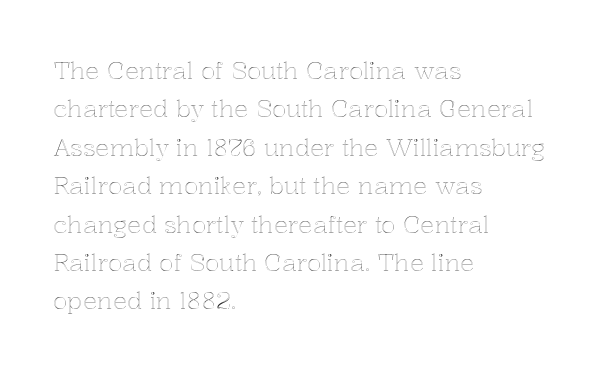
Q: Is the text italic (slanted)? A: No, it is upright.
Q: Is the text underlined? A: No.
Q: How is the paragraph aligned? A: Left-aligned.
Q: Is the spacing between letters normal or unusually wide? A: Normal.
Q: Is the spacing between lines tight, normal or loose? A: Normal.
